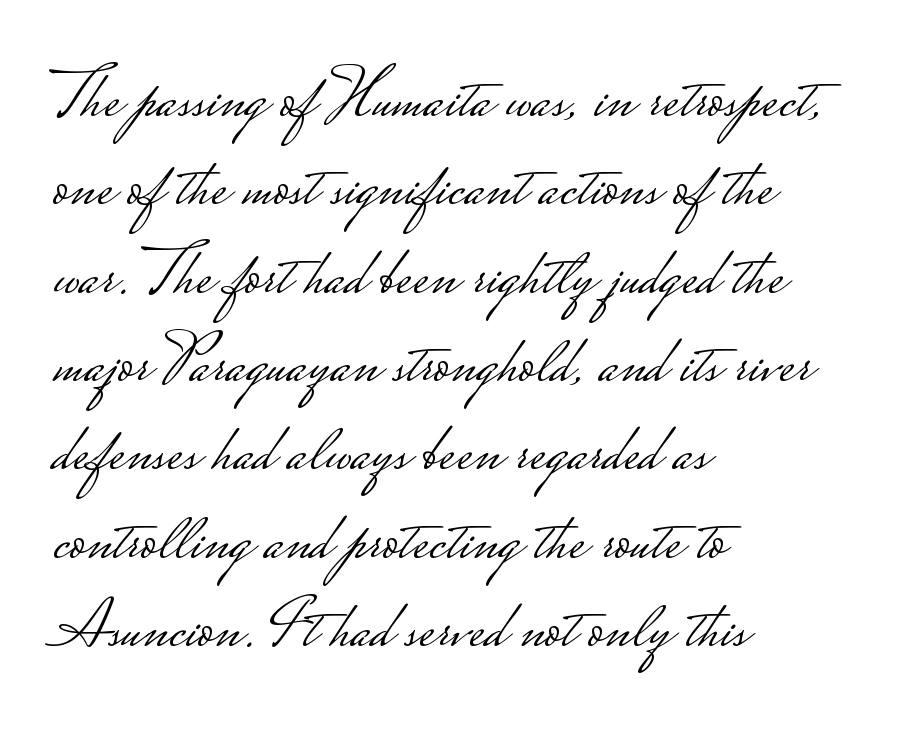
Vertical stems look standard width or narrower in stroke. Leftover space on each line is placed entirely after the last word. The rendering uses natural spacing where letterforms have individual widths. If you measured baseline to baseline, you'd find a middling distance. The letters carry no serifs — their stems end cleanly without finishing strokes.
